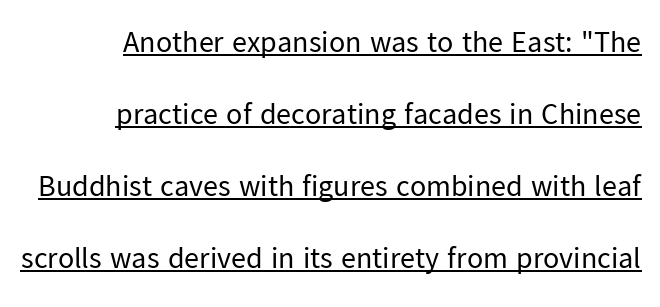
Q: Is the text bold? A: No.
Q: Is the text italic (slanted)? A: No, it is upright.
Q: Is the typeface a serif or a sans-serif typeface? A: Sans-serif.
Q: Is the text underlined? A: Yes.
Q: How is the paragraph aligned? A: Right-aligned.
Q: Is the spacing between letters normal or unusually wide? A: Normal.
Q: Is the spacing between lines tight, normal or loose? A: Loose.
Q: Width (condensed, normal, or wide)? A: Normal.
Q: Stroke contrast? A: Low.
Q: x-height? A: Medium.
Q: Monospaced? A: No.
